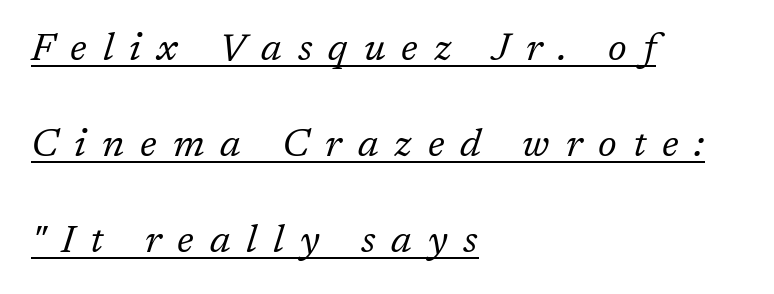
The image shows 39 px regular-weight serif type, italic (leaning right); set left-aligned, loose line spacing (2.46x), unusually wide letter spacing (+0.41 em), underlined; low stroke contrast and a medium x-height.
